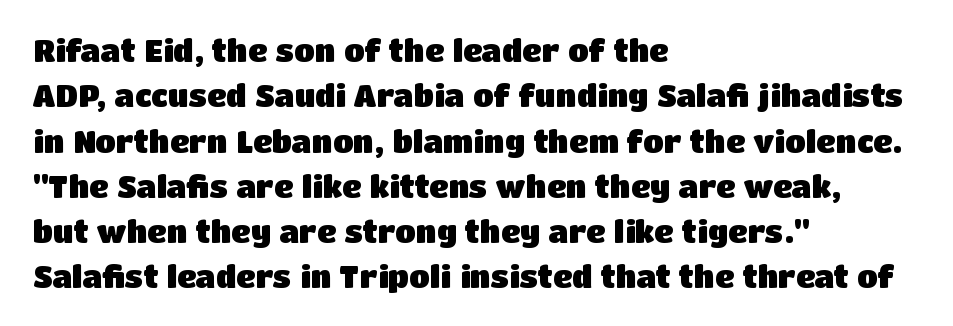
Q: Is the text bold? A: Yes.
Q: Is the text italic (slanted)? A: No, it is upright.
Q: Is the typeface a serif or a sans-serif typeface? A: Sans-serif.
Q: Is the text underlined? A: No.
Q: How is the paragraph aligned? A: Left-aligned.
Q: Is the spacing between letters normal or unusually wide? A: Normal.
Q: Is the spacing between lines tight, normal or loose? A: Normal.
Q: Width (condensed, normal, or wide)? A: Normal.
Q: Stroke contrast? A: Low.
Q: x-height? A: Large.
Q: Monospaced? A: No.
